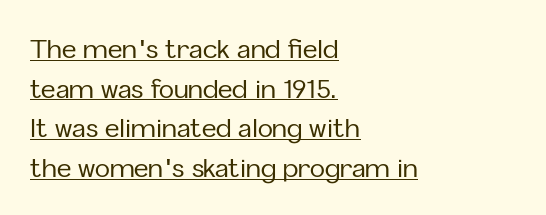
{"italic": "no", "underline": "yes", "align": "left", "line_spacing": "normal", "line_spacing_ratio": 1.59, "letter_spacing": "normal", "letter_spacing_em": 0.0, "glyph_px": 25}
